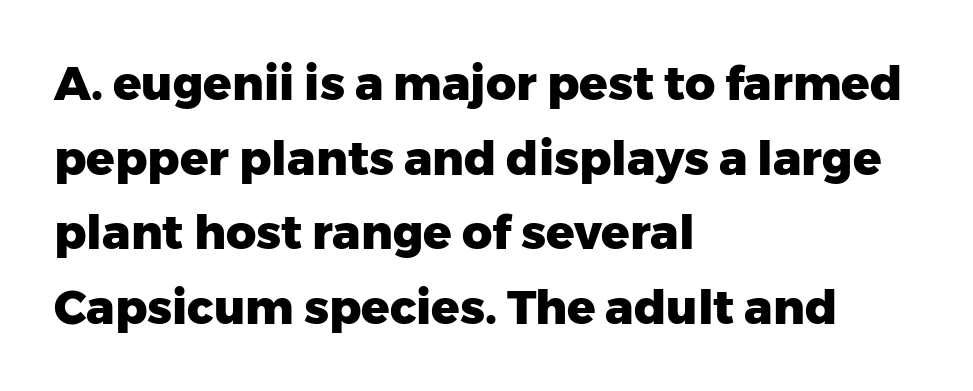
Casual observation: everything's shoved over to the left. Words float on clear page, feet unadorned. A dark, heavy texture on the line: the type is bold. Every character sits straight up, as roman type does. If you measured baseline to baseline, you'd find a middling distance.
